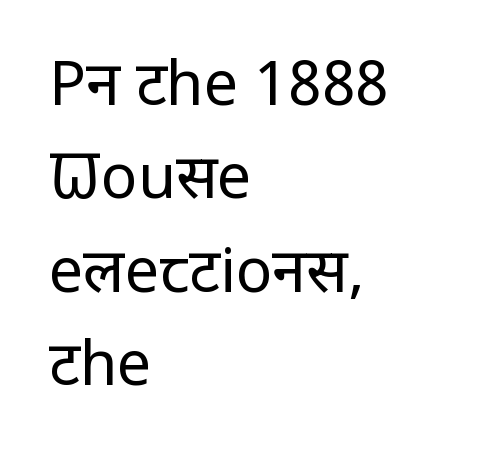
The image shows 61 px regular-weight, condensed sans-serif type, upright; set left-aligned, normal line spacing (1.53x), normal letter spacing, not underlined; low stroke contrast and a large x-height.
